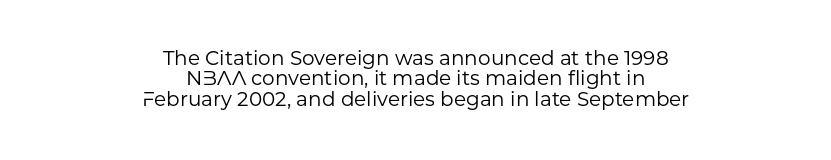
The image shows 20 px text type, upright; set centered, tight line spacing (1.02x), normal letter spacing, not underlined.
